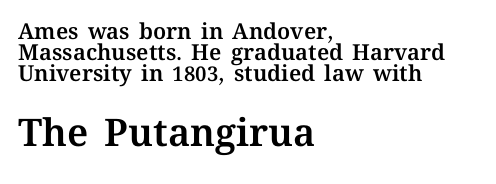
Regarding leading, the lines here are crowded together. Character widths vary here, with narrow letters taking less room than wide ones. Rule under the text: the space is simply empty. The horizontal fit of the characters is conventional and even. You can tell it's not italic because the verticals are truly vertical.
